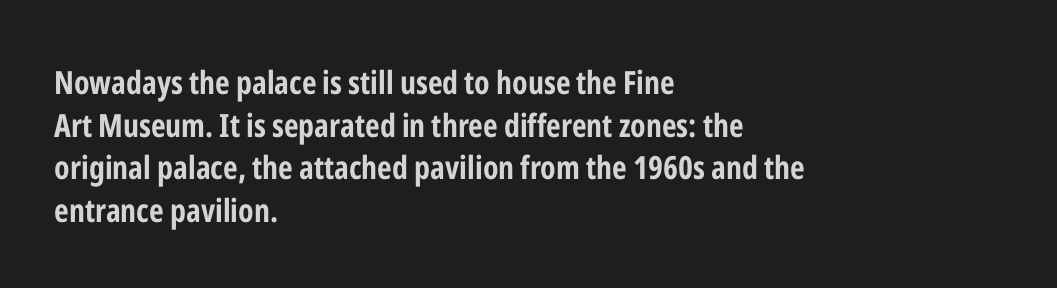
Proportional: the letters do not fall into vertical columns. Emphasis by weight is at full strength: bold. Leading matches the norm, producing a regular column. The letters carry no serifs — their stems end cleanly without finishing strokes. Alignment: flush left. Upright lettering throughout.
